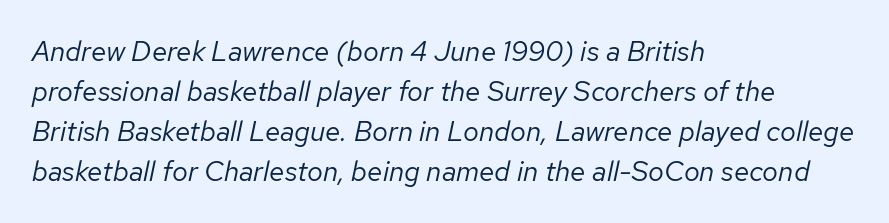
The image shows 28 px regular-weight type, italic (leaning right); set left-aligned, normal line spacing (1.43x), normal letter spacing, not underlined; low stroke contrast and a medium x-height.
